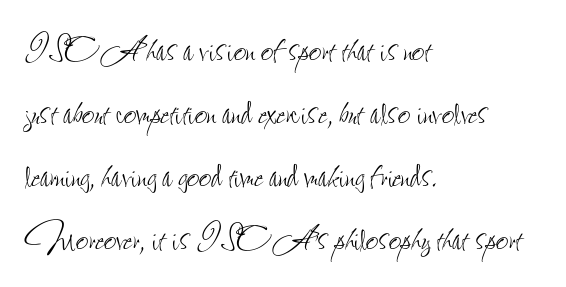
Is this a fixed-width face? No — the glyphs have proportional, varying widths. Evenly set lines give the paragraph a standard silhouette. Default kerning and tracking; the words read as compact shapes.
